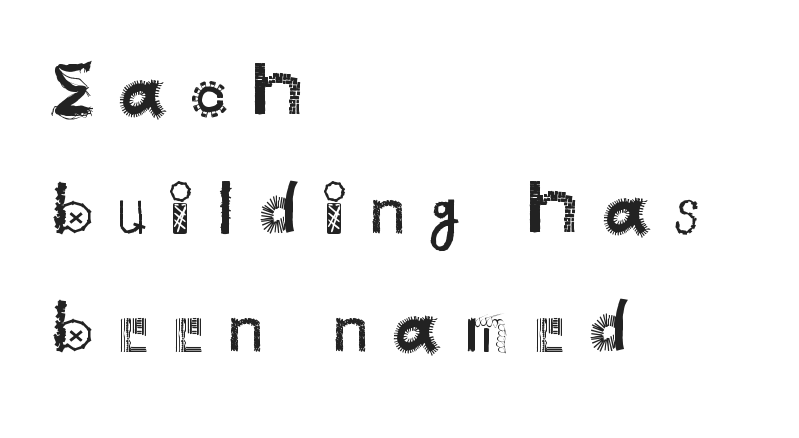
The image shows 76 px regular-weight sans-serif type, upright; set left-aligned, normal line spacing (1.55x), unusually wide letter spacing (+0.31 em), not underlined; medium stroke contrast and a small x-height.
